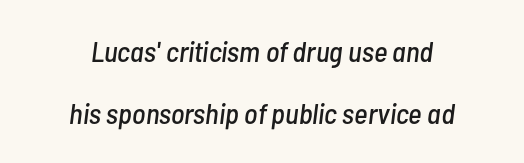
The image shows 29 px condensed type, italic (leaning right); set centered, loose line spacing (2.13x), normal letter spacing, not underlined; low stroke contrast and a medium x-height.
